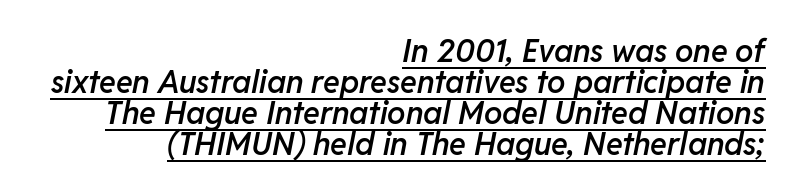
Q: Is the text bold? A: Semi-bold.
Q: Is the text italic (slanted)? A: Yes, it leans right by about 11 degrees.
Q: Is the text underlined? A: Yes.
Q: How is the paragraph aligned? A: Right-aligned.
Q: Is the spacing between letters normal or unusually wide? A: Normal.
Q: Is the spacing between lines tight, normal or loose? A: Tight.
Q: Width (condensed, normal, or wide)? A: Normal.
Q: Stroke contrast? A: Low.
Q: x-height? A: Medium.
Q: Monospaced? A: No.
